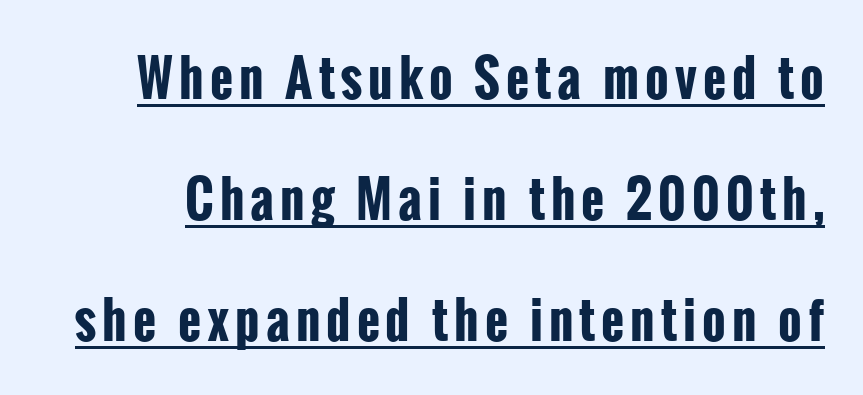
Q: Is the text bold? A: Yes.
Q: Is the text italic (slanted)? A: No, it is upright.
Q: Is the typeface a serif or a sans-serif typeface? A: Sans-serif.
Q: Is the text underlined? A: Yes.
Q: Is the spacing between lines tight, normal or loose? A: Loose.
Q: Width (condensed, normal, or wide)? A: Condensed.
Q: Stroke contrast? A: Low.
Q: x-height? A: Medium.
Q: Monospaced? A: No.
